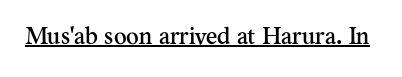
Q: Is the text italic (slanted)? A: No, it is upright.
Q: Is the text underlined? A: Yes.
Q: Is the spacing between letters normal or unusually wide? A: Normal.
